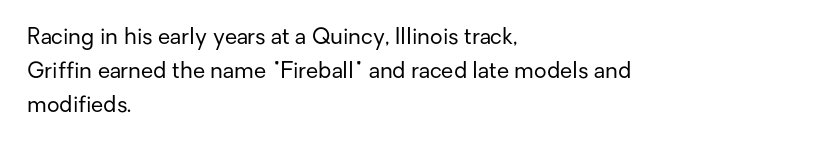
Q: Is the text bold? A: No.
Q: Is the text italic (slanted)? A: No, it is upright.
Q: Is the text underlined? A: No.
Q: How is the paragraph aligned? A: Left-aligned.
Q: Is the spacing between letters normal or unusually wide? A: Normal.
Q: Is the spacing between lines tight, normal or loose? A: Normal.
